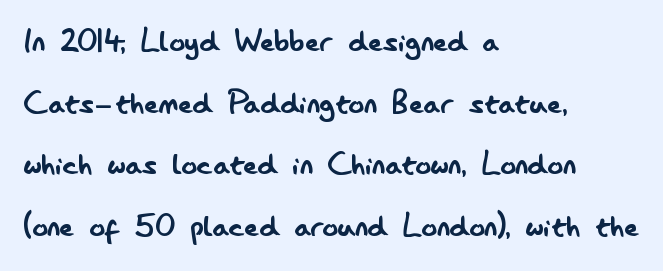
The image shows 39 px regular-weight, condensed sans-serif type, upright; set left-aligned, normal line spacing (1.58x), normal letter spacing, not underlined; low stroke contrast and a small x-height.
